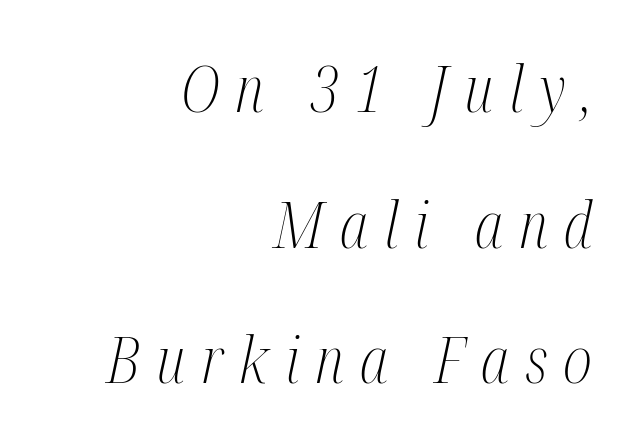
{"serif": "yes", "italic": "yes", "lean": "right", "slant_degrees": 12, "bold": "no", "weight": "light", "width": "condensed", "stroke_contrast": "medium", "x_height": "medium", "monospaced": "no", "underline": "no", "align": "right", "line_spacing": "loose", "line_spacing_ratio": 2.12, "letter_spacing": "wide", "letter_spacing_em": 0.25, "glyph_px": 64}
